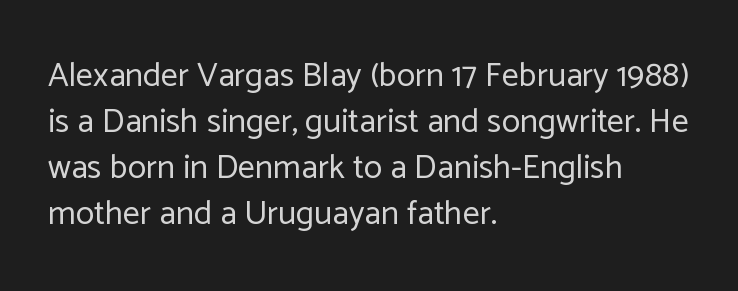
Q: Is the text bold? A: No.
Q: Is the text italic (slanted)? A: No, it is upright.
Q: Is the typeface a serif or a sans-serif typeface? A: Sans-serif.
Q: Is the text underlined? A: No.
Q: How is the paragraph aligned? A: Left-aligned.
Q: Is the spacing between letters normal or unusually wide? A: Normal.
Q: Is the spacing between lines tight, normal or loose? A: Normal.
Q: Width (condensed, normal, or wide)? A: Normal.
Q: Stroke contrast? A: Low.
Q: x-height? A: Medium.
Q: Monospaced? A: No.
